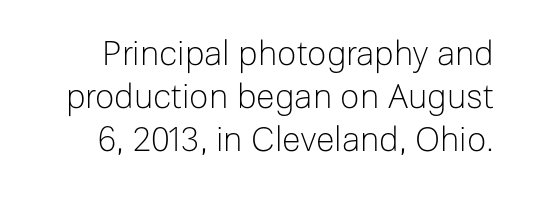
Summary of vertical rhythm: regular, with standard interline spacing. A typesetter would call this zero additional tracking. A typesetter would call this proportional, since set widths differ per character. Check the space under the baseline: it is left empty. This is sans-serif lettering, the kind often seen on screens and signage. Weight class: somewhere from thin through regular.
